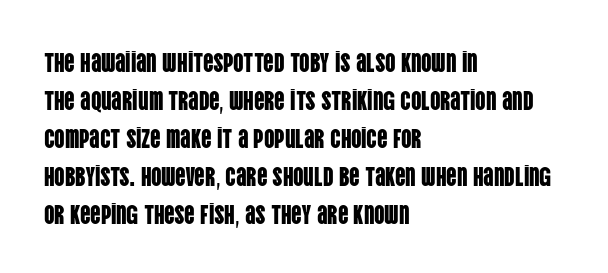
Vertical strokes here are truly vertical. Inter-character spacing is left at the font's built-in metrics. Beneath every word, the page is bare. The typesetter chose a ragged-right arrangement here. Quick note: interline space is typical.
